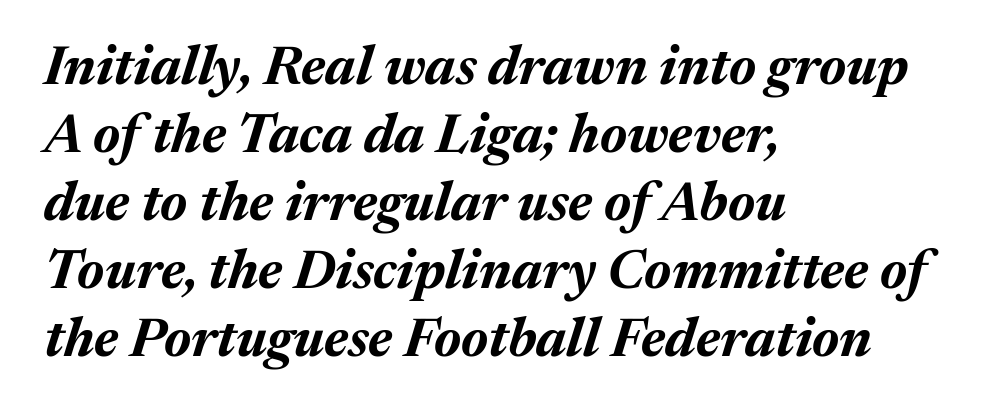
{"italic": "yes", "lean": "right", "slant_degrees": 17, "bold": "yes", "weight": "bold", "width": "normal", "stroke_contrast": "medium", "x_height": "medium", "monospaced": "no", "underline": "no", "align": "left", "line_spacing": "normal", "line_spacing_ratio": 1.26, "letter_spacing": "normal", "letter_spacing_em": 0.0, "glyph_px": 54}
